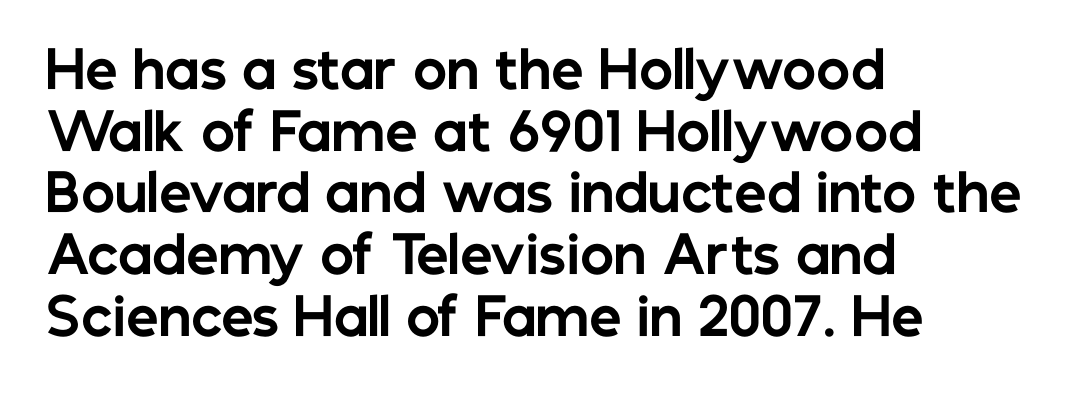
Each letter keeps its own natural width here, so spacing adapts to shape. Unmarked baselines from the first word to the last. The letters sit at their default tracking, neither squeezed nor spread. Is the block centered? No — it sits flush against the left margin. The letters carry no serifs — their stems end cleanly without finishing strokes.
